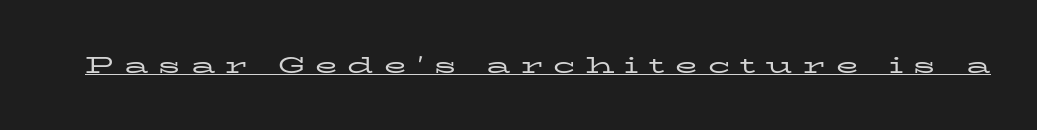
Heft: none added — not bold. Underline: present. Observe the wide spacing: letters keep a clear distance from each other. The type sits square on the baseline with zero lean.
